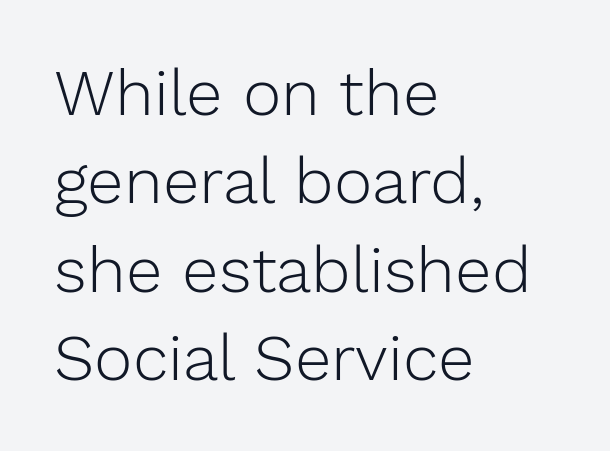
How would I describe the line gaps? Plain and ordinary. A typesetter would call this proportional, since set widths differ per character. Anything drawn beneath the words? Only blank space. There is no visible air inserted between adjacent glyphs. A typesetter would label this face a sans.
